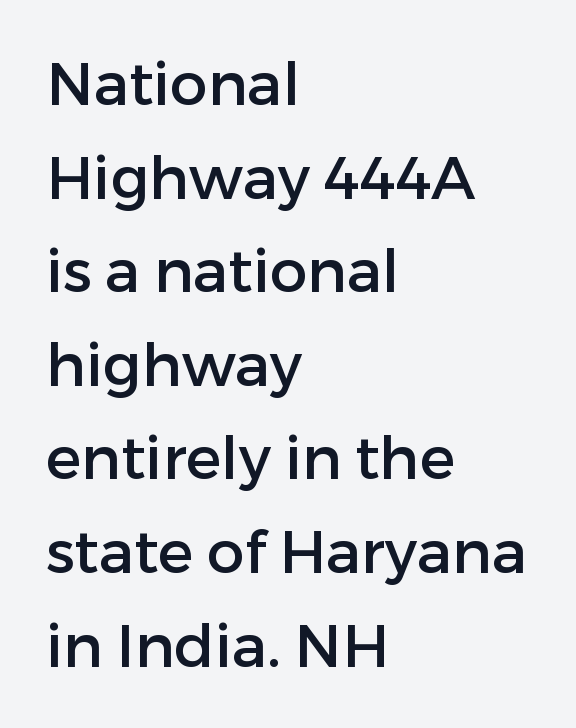
{"serif": "no", "italic": "no", "width": "normal", "stroke_contrast": "low", "x_height": "medium", "monospaced": "no", "underline": "no", "align": "left", "line_spacing": "normal", "line_spacing_ratio": 1.56, "letter_spacing": "normal", "letter_spacing_em": 0.0, "glyph_px": 60}
